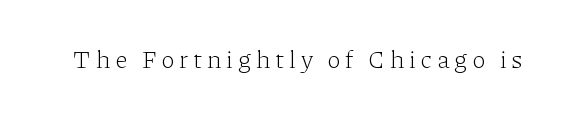
{"italic": "no", "bold": "no", "underline": "no", "glyph_px": 25}
